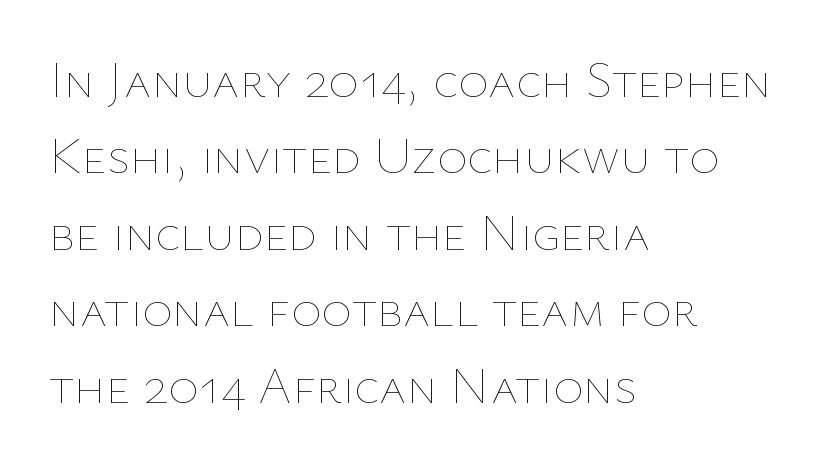
Q: Is the text bold? A: No.
Q: Is the text italic (slanted)? A: No, it is upright.
Q: Is the text underlined? A: No.
Q: How is the paragraph aligned? A: Left-aligned.
Q: Is the spacing between letters normal or unusually wide? A: Normal.
Q: Is the spacing between lines tight, normal or loose? A: Normal.
Q: Width (condensed, normal, or wide)? A: Normal.
Q: Stroke contrast? A: Low.
Q: x-height? A: Medium.
Q: Monospaced? A: No.
